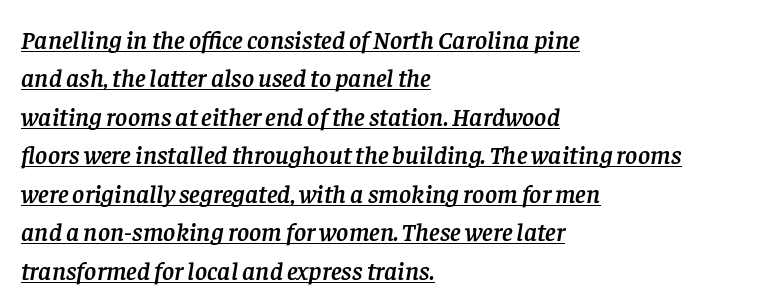
{"italic": "yes", "lean": "right", "slant_degrees": 8, "underline": "yes", "align": "left", "line_spacing": "normal", "line_spacing_ratio": 1.48, "letter_spacing": "normal", "letter_spacing_em": 0.0, "glyph_px": 26}
